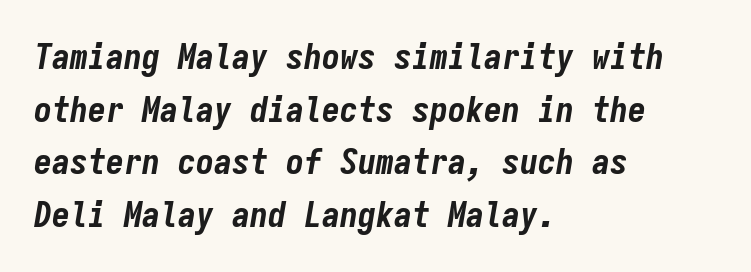
{"italic": "yes", "lean": "right", "slant_degrees": 9, "bold": "yes", "weight": "bold", "width": "condensed", "stroke_contrast": "low", "x_height": "medium", "monospaced": "yes", "underline": "no", "align": "left", "line_spacing": "normal", "line_spacing_ratio": 1.46, "letter_spacing": "normal", "letter_spacing_em": 0.0, "glyph_px": 36}
